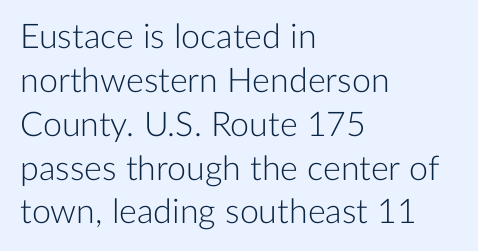
Q: Is the text bold? A: No.
Q: Is the text italic (slanted)? A: No, it is upright.
Q: Is the typeface a serif or a sans-serif typeface? A: Sans-serif.
Q: Is the text underlined? A: No.
Q: How is the paragraph aligned? A: Left-aligned.
Q: Is the spacing between letters normal or unusually wide? A: Normal.
Q: Is the spacing between lines tight, normal or loose? A: Normal.
Q: Width (condensed, normal, or wide)? A: Normal.
Q: Stroke contrast? A: Low.
Q: x-height? A: Medium.
Q: Monospaced? A: No.
